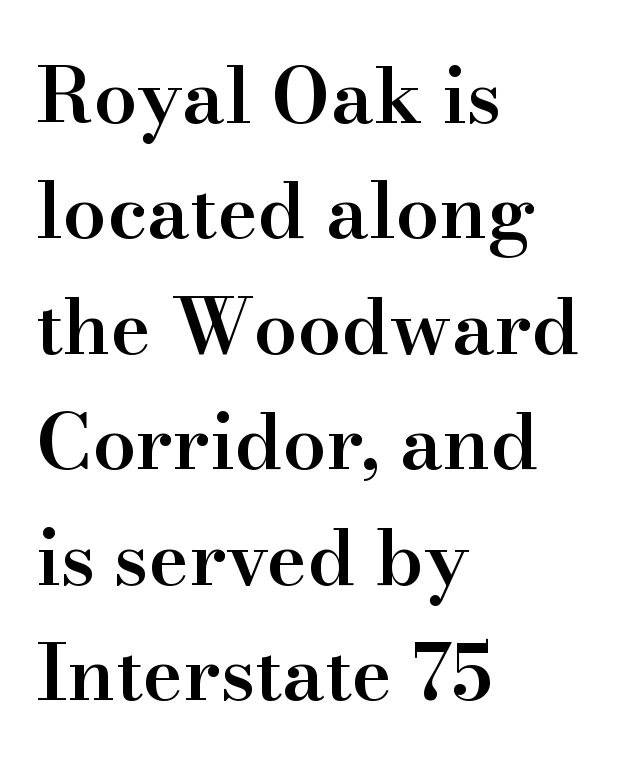
{"serif": "yes", "italic": "no", "bold": "semi", "weight": "semibold", "width": "normal", "stroke_contrast": "high", "x_height": "small", "monospaced": "no", "underline": "no", "align": "left", "line_spacing": "normal", "line_spacing_ratio": 1.5, "letter_spacing": "normal", "letter_spacing_em": 0.0, "glyph_px": 77}
